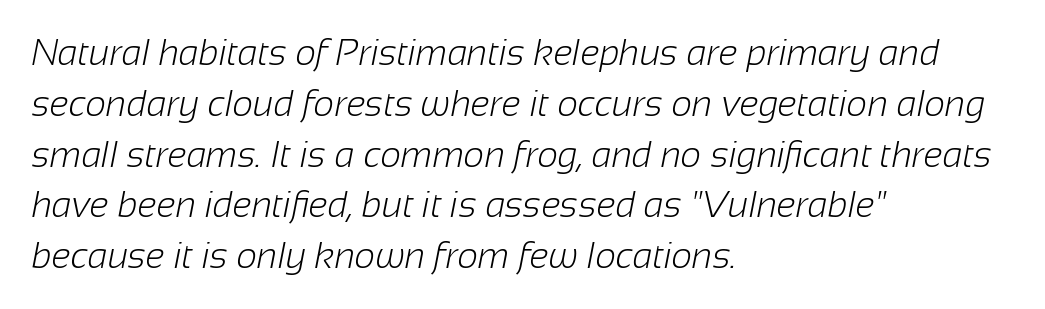
The lines are quadded left. Does extra space separate the letters? No, they use regular spacing. Look at the bottom of the vertical strokes: they stop flat, with no serifs. Stems here are at most as thick as an everyday book face. The foot of each line stays bare and open.
